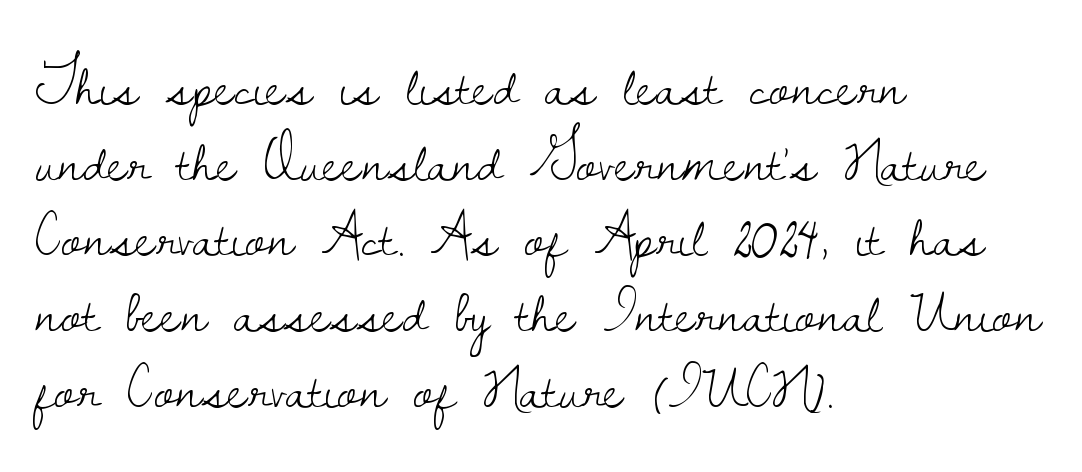
{"serif": "yes", "bold": "no", "weight": "light", "width": "normal", "stroke_contrast": "low", "x_height": "small", "monospaced": "no", "underline": "no", "align": "left", "line_spacing_ratio": 1.24, "letter_spacing": "normal", "letter_spacing_em": 0.0, "glyph_px": 61}
